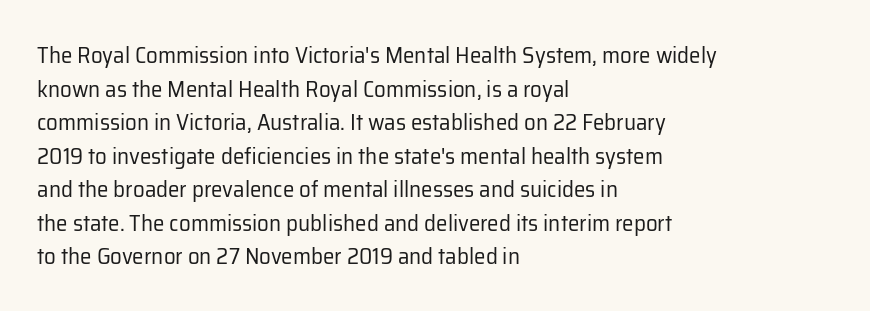
The image shows 23 px text type, upright; set left-aligned, normal line spacing (1.46x), normal letter spacing, not underlined.
